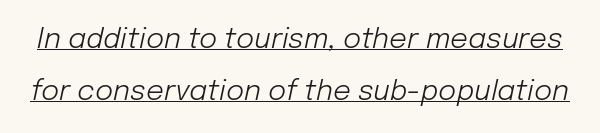
{"italic": "yes", "lean": "right", "slant_degrees": 12, "bold": "no", "weight": "light", "width": "normal", "stroke_contrast": "low", "x_height": "medium", "monospaced": "no", "underline": "yes", "line_spacing_ratio": 1.86, "letter_spacing": "normal", "letter_spacing_em": 0.0, "glyph_px": 28}
